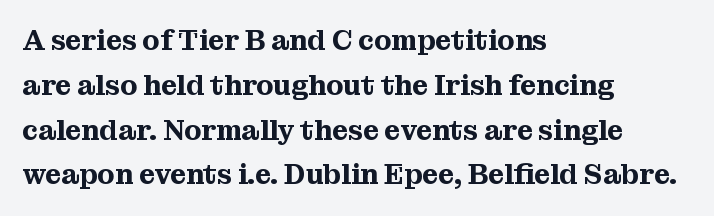
{"serif": "yes", "italic": "no", "width": "normal", "stroke_contrast": "medium", "x_height": "medium", "monospaced": "no", "underline": "no", "align": "left", "line_spacing": "normal", "line_spacing_ratio": 1.6, "letter_spacing": "normal", "letter_spacing_em": 0.0, "glyph_px": 28}
